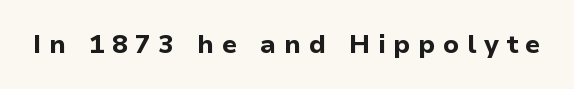
The image shows 26 px bold type, upright; set unusually wide letter spacing (+0.29 em), not underlined.
